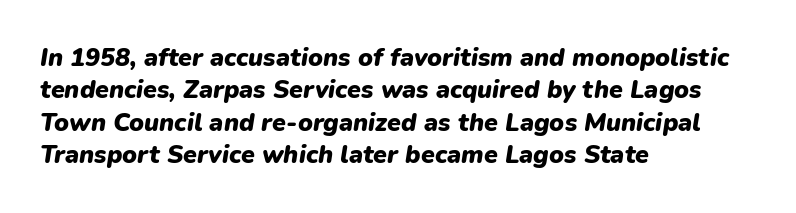
The image shows 25 px bold type, italic (leaning right); set left-aligned, normal line spacing (1.3x), normal letter spacing, not underlined.
